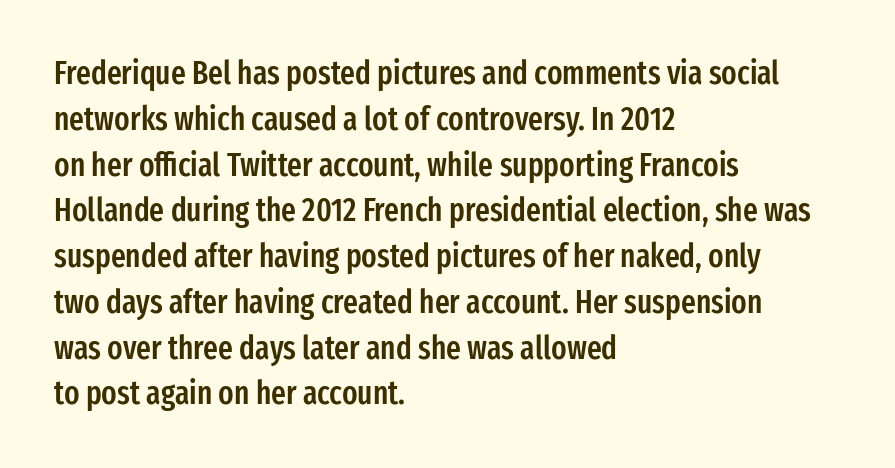
The image shows 32 px semibold, condensed sans-serif type, upright; set left-aligned, normal line spacing (1.43x), normal letter spacing, not underlined; low stroke contrast and a medium x-height.
